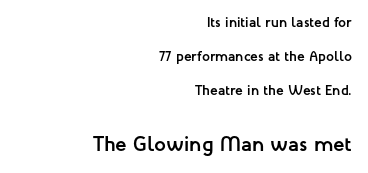
Q: Is the text bold? A: Yes.
Q: Is the text italic (slanted)? A: No, it is upright.
Q: Is the text underlined? A: No.
Q: How is the paragraph aligned? A: Right-aligned.
Q: Is the spacing between letters normal or unusually wide? A: Normal.
Q: Is the spacing between lines tight, normal or loose? A: Loose.
Q: Which block of text is set in a larger size, the first (top) or the second (bottom)? A: The second (bottom) one.
